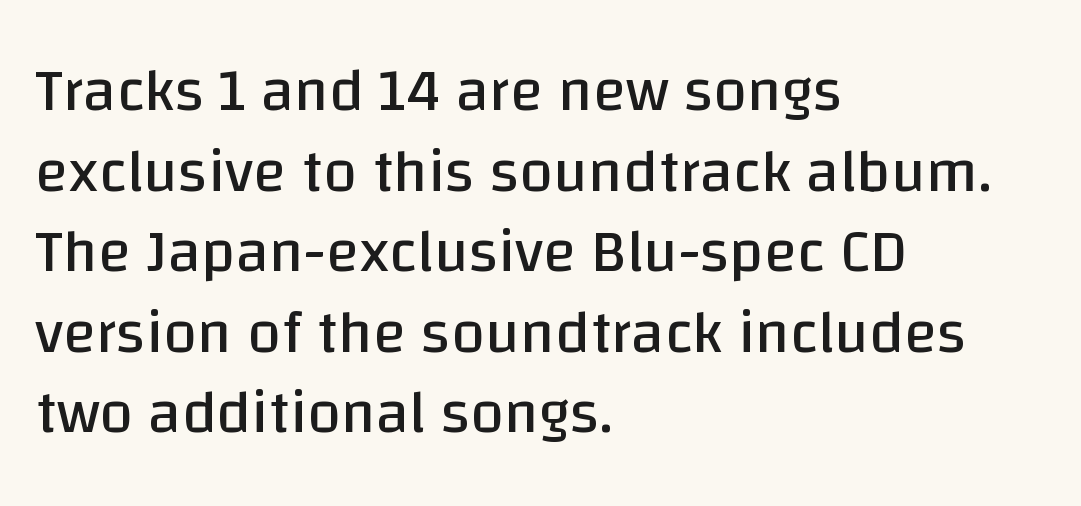
Q: Is the text bold? A: No.
Q: Is the text italic (slanted)? A: No, it is upright.
Q: Is the typeface a serif or a sans-serif typeface? A: Sans-serif.
Q: Is the text underlined? A: No.
Q: How is the paragraph aligned? A: Left-aligned.
Q: Is the spacing between letters normal or unusually wide? A: Normal.
Q: Is the spacing between lines tight, normal or loose? A: Normal.
Q: Width (condensed, normal, or wide)? A: Normal.
Q: Stroke contrast? A: Low.
Q: x-height? A: Large.
Q: Monospaced? A: No.
